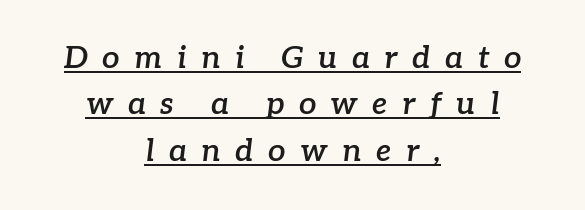
Q: Is the text bold? A: Semi-bold.
Q: Is the text italic (slanted)? A: Yes, it leans right by about 7 degrees.
Q: Is the typeface a serif or a sans-serif typeface? A: Serif.
Q: Is the text underlined? A: Yes.
Q: How is the paragraph aligned? A: Centered.
Q: Is the spacing between letters normal or unusually wide? A: Unusually wide.
Q: Is the spacing between lines tight, normal or loose? A: Normal.
Q: Width (condensed, normal, or wide)? A: Normal.
Q: Stroke contrast? A: Low.
Q: x-height? A: Medium.
Q: Monospaced? A: No.
